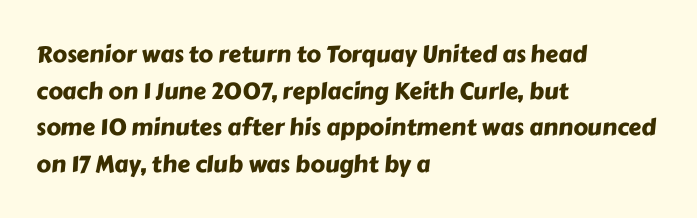
The image shows 23 px text type; set left-aligned, normal line spacing (1.59x), normal letter spacing, not underlined.
